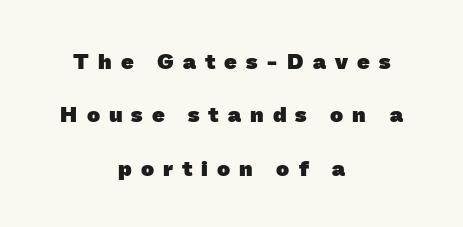
The vertical gap from one line to the next is large. Weight check: bold — yes, fully. Horizontal alignment here is central, giving a formal, balanced look. The area under the type is left untouched. Words appear elongated and porous because spacing is wide.
